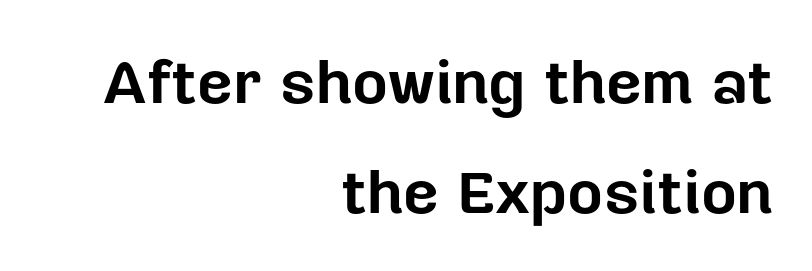
The image shows 62 px bold sans-serif type, upright; set right-aligned, line spacing 1.77x, normal letter spacing, not underlined; low stroke contrast and a medium x-height.
